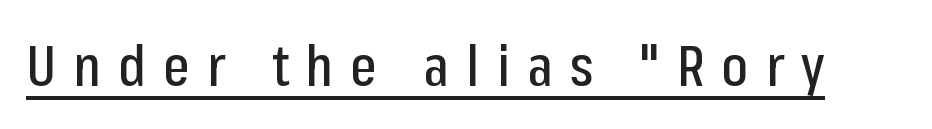
The image shows 56 px condensed sans-serif type, upright; set unusually wide letter spacing (+0.31 em), underlined; low stroke contrast and a medium x-height.
